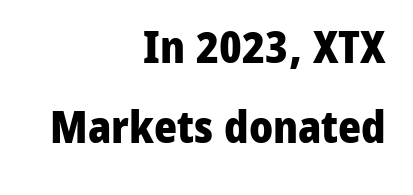
{"serif": "no", "italic": "no", "bold": "yes", "weight": "heavy", "width": "normal", "stroke_contrast": "low", "x_height": "medium", "monospaced": "no", "underline": "no", "align": "right", "line_spacing_ratio": 1.82, "letter_spacing": "normal", "letter_spacing_em": 0.0, "glyph_px": 44}
